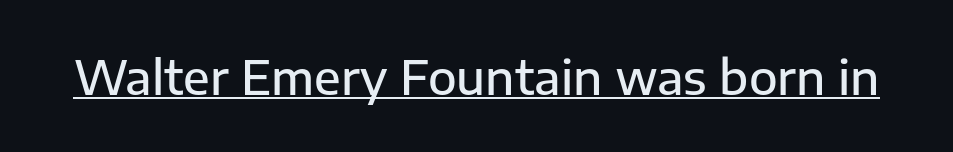
{"serif": "no", "italic": "no", "bold": "semi", "weight": "semibold", "width": "normal", "stroke_contrast": "low", "x_height": "medium", "monospaced": "no", "underline": "yes", "letter_spacing": "normal", "letter_spacing_em": 0.0, "glyph_px": 47}
